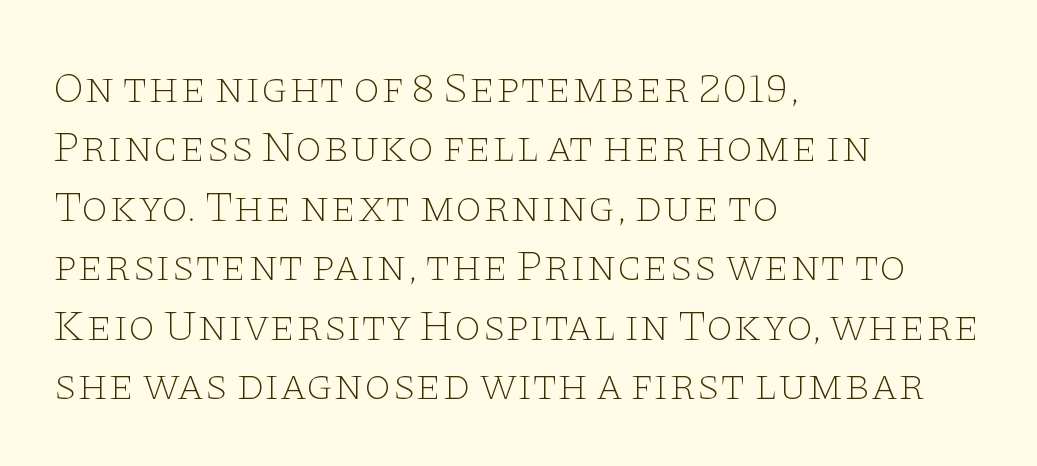
The lines sit at an ordinary, default distance from one another. Every character sits straight up, as roman type does. The designer went with a serif here, giving each stem small feet. Horizontal alignment here is leftward, the default for most running prose. Words float on clear page, feet unadorned.
